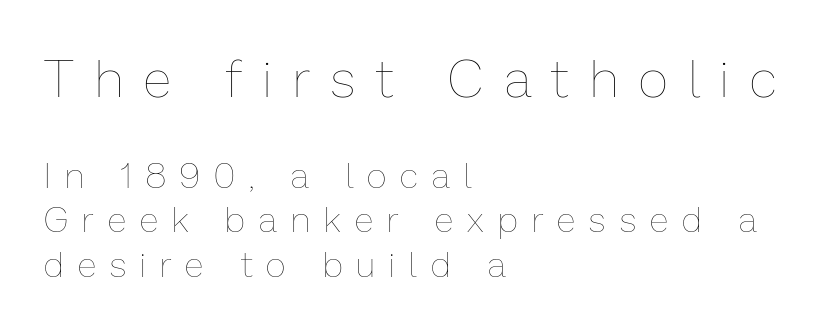
Q: Is the text bold? A: No.
Q: Is the text italic (slanted)? A: No, it is upright.
Q: Is the text underlined? A: No.
Q: How is the paragraph aligned? A: Left-aligned.
Q: Is the spacing between letters normal or unusually wide? A: Unusually wide.
Q: Is the spacing between lines tight, normal or loose? A: Normal.
Q: Which block of text is set in a larger size, the first (top) or the second (bottom)? A: The first (top) one.
Q: Width (condensed, normal, or wide)? A: Normal.
Q: Stroke contrast? A: Low.
Q: x-height? A: Medium.
Q: Monospaced? A: No.
